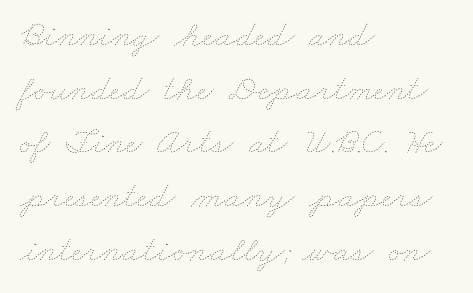
Q: Is the text bold? A: No.
Q: Is the text underlined? A: No.
Q: How is the paragraph aligned? A: Left-aligned.
Q: Is the spacing between letters normal or unusually wide? A: Normal.
Q: Is the spacing between lines tight, normal or loose? A: Normal.
Q: Width (condensed, normal, or wide)? A: Wide.
Q: Stroke contrast? A: Low.
Q: x-height? A: Small.
Q: Monospaced? A: No.
